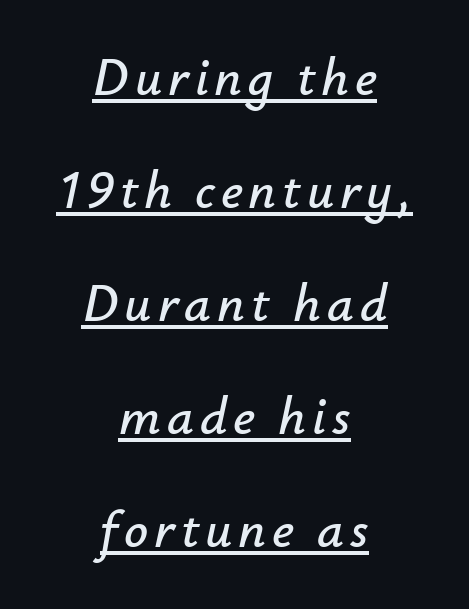
{"italic": "yes", "lean": "right", "slant_degrees": 12, "width": "normal", "stroke_contrast": "low", "x_height": "small", "monospaced": "no", "underline": "yes", "align": "center", "line_spacing": "loose", "line_spacing_ratio": 2.13, "glyph_px": 53}
